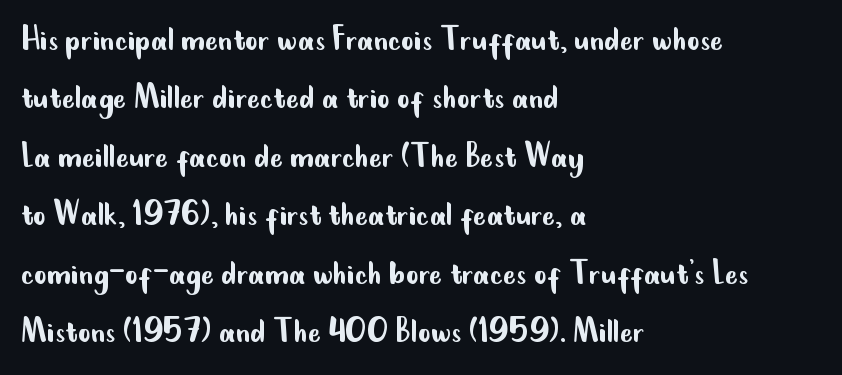
The image shows 39 px regular-weight, condensed sans-serif type, upright; set left-aligned, normal line spacing (1.5x), normal letter spacing, not underlined; low stroke contrast and a small x-height.
